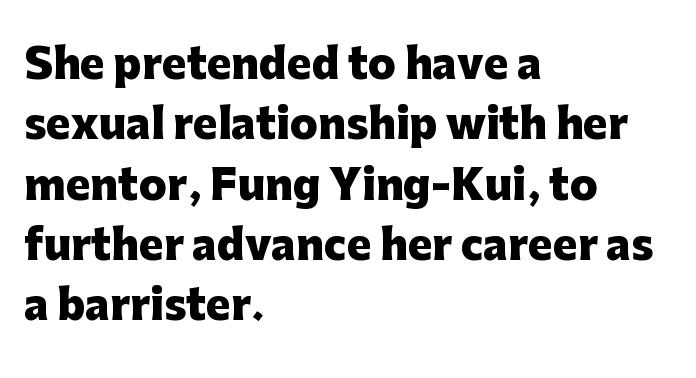
{"serif": "no", "italic": "no", "bold": "yes", "weight": "heavy", "width": "normal", "stroke_contrast": "low", "x_height": "medium", "monospaced": "no", "underline": "no", "align": "left", "line_spacing": "normal", "line_spacing_ratio": 1.47, "letter_spacing": "normal", "letter_spacing_em": 0.0, "glyph_px": 41}
